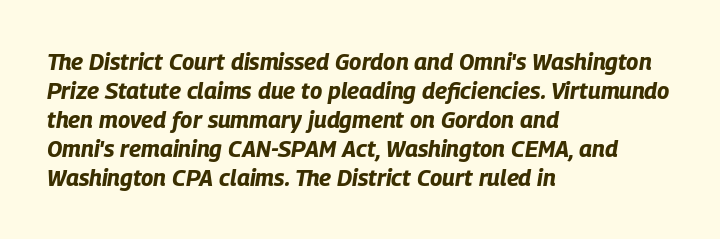
The image shows 23 px bold type, italic (leaning right); set left-aligned, normal line spacing (1.26x), normal letter spacing, not underlined.
